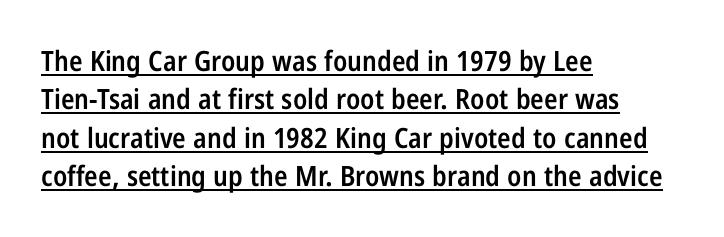
Compared with undecorated copy, this sample adds a rule below the words. Italic? Not at all — the glyphs are vertical. The strokes are fattened partway — semibold, not bold. This is sans-serif lettering, the kind often seen on screens and signage. These lines sit exactly where default settings would place them. A typesetter would call this zero additional tracking.
